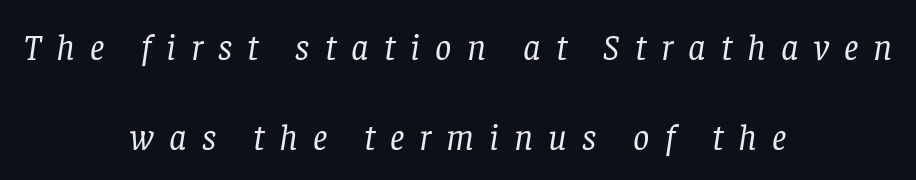
Q: Is the text bold? A: No.
Q: Is the text italic (slanted)? A: Yes, it leans right by about 8 degrees.
Q: Is the typeface a serif or a sans-serif typeface? A: Serif.
Q: Is the text underlined? A: No.
Q: How is the paragraph aligned? A: Centered.
Q: Is the spacing between letters normal or unusually wide? A: Unusually wide.
Q: Is the spacing between lines tight, normal or loose? A: Loose.
Q: Width (condensed, normal, or wide)? A: Normal.
Q: Stroke contrast? A: Low.
Q: x-height? A: Large.
Q: Monospaced? A: No.
